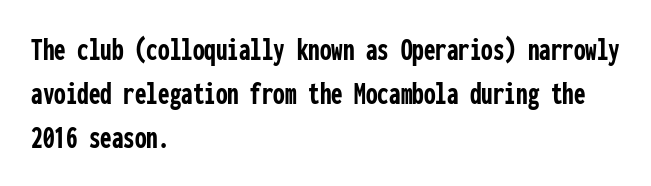
The image shows 33 px semibold, condensed sans-serif type, upright, monospaced; set left-aligned, normal line spacing (1.33x), normal letter spacing, not underlined; low stroke contrast and a medium x-height.
